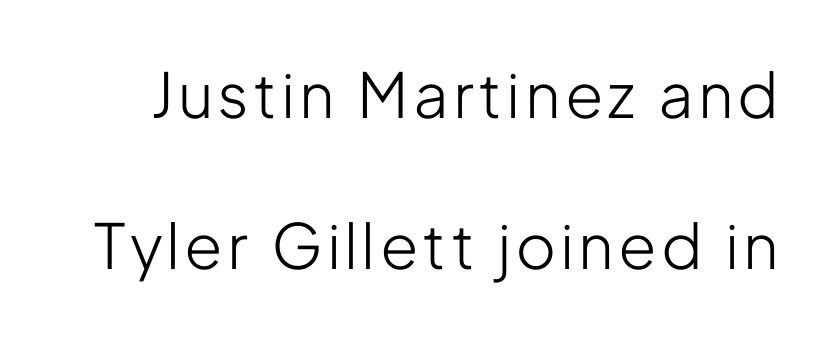
The image shows 62 px light, condensed sans-serif type, upright; set loose line spacing (2.44x), not underlined; low stroke contrast and a medium x-height.
